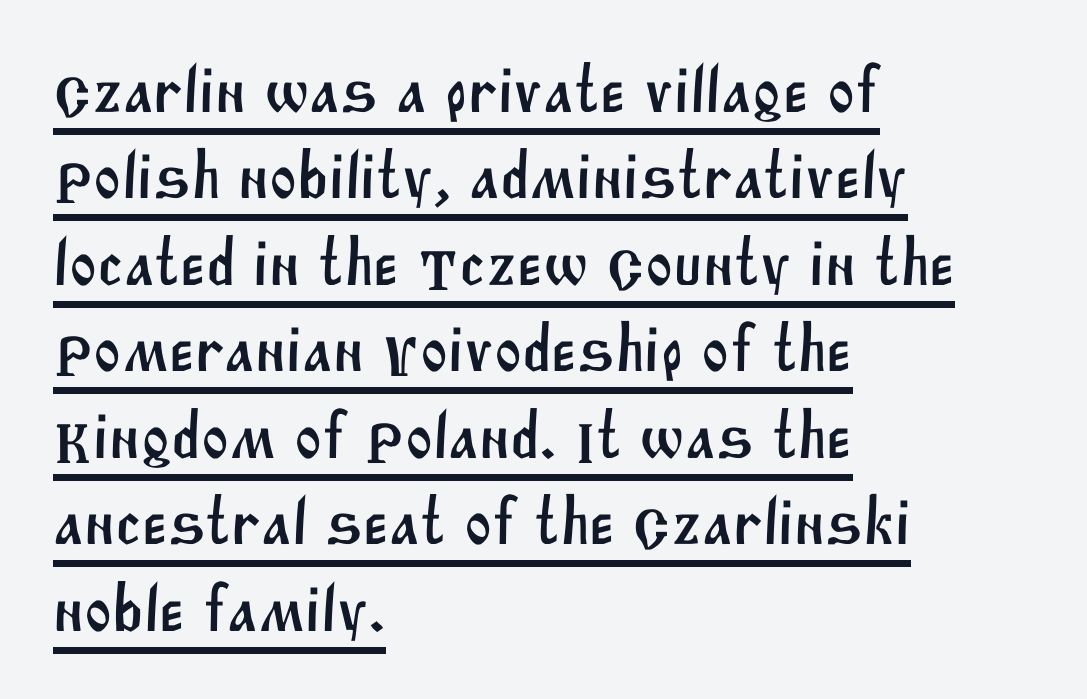
In terms of leading, this rendering sits right in the middle. Nope, no serifs anywhere on these letters. Beneath each row of characters lies a ruled line. Inter-character spacing is left at the font's built-in metrics. Short and long lines alike share a common starting point at left.
